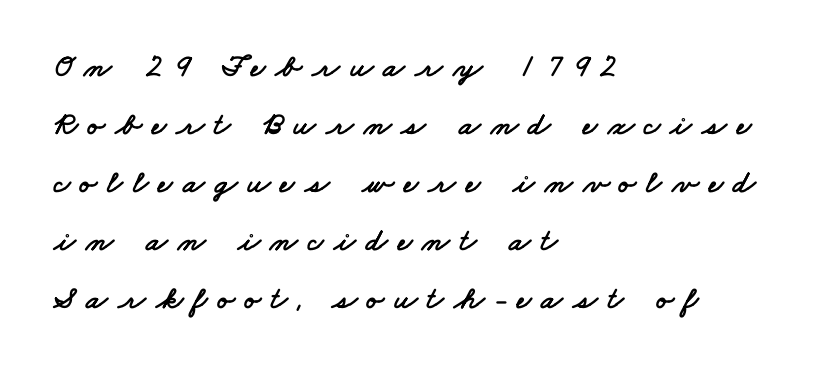
Q: Is the typeface a serif or a sans-serif typeface? A: Sans-serif.
Q: Is the text underlined? A: No.
Q: How is the paragraph aligned? A: Left-aligned.
Q: Is the spacing between letters normal or unusually wide? A: Unusually wide.
Q: Width (condensed, normal, or wide)? A: Wide.
Q: Stroke contrast? A: Low.
Q: x-height? A: Small.
Q: Monospaced? A: No.
